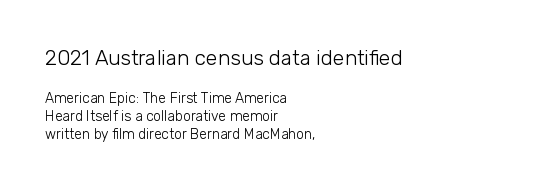
Q: Is the text bold? A: No.
Q: Is the text italic (slanted)? A: No, it is upright.
Q: Is the text underlined? A: No.
Q: How is the paragraph aligned? A: Left-aligned.
Q: Is the spacing between letters normal or unusually wide? A: Normal.
Q: Is the spacing between lines tight, normal or loose? A: Normal.
Q: Which block of text is set in a larger size, the first (top) or the second (bottom)? A: The first (top) one.
